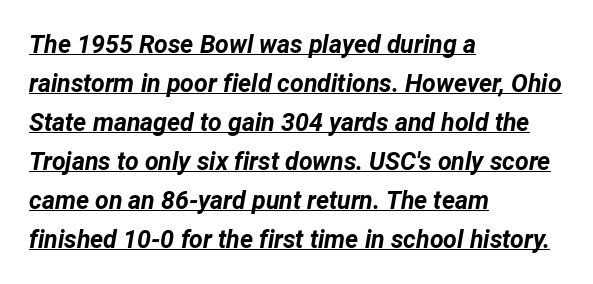
{"italic": "yes", "lean": "right", "slant_degrees": 12, "bold": "yes", "underline": "yes", "align": "left", "line_spacing": "normal", "line_spacing_ratio": 1.56, "letter_spacing": "normal", "letter_spacing_em": 0.0, "glyph_px": 25}
